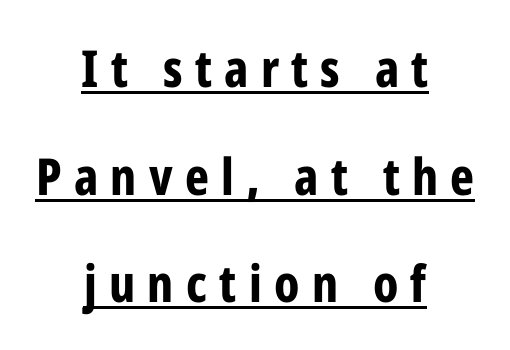
A full-strength bold gives these letters their thick strokes. Does extra space separate the letters? Yes, quite a lot of it. A student would call this center alignment; a typographer would say set centered. This is underlined copy, the kind a proofreader might mark for attention. Vertical spacing — loose. The passage shown is typed in a proportional face where columns would drift.
